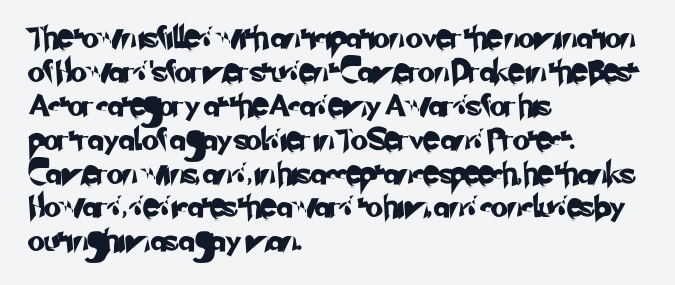
The lines in this sample share a left origin and differ only in where they stop. Each word holds together tightly as a unit, with standard inter-letter gaps. Evenly set lines give the paragraph a standard silhouette. Clear beneath every line of the passage.
